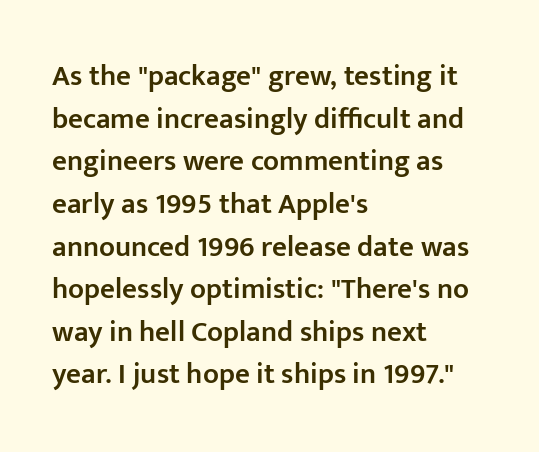
{"serif": "no", "italic": "no", "bold": "semi", "weight": "semibold", "width": "normal", "stroke_contrast": "low", "x_height": "medium", "monospaced": "no", "underline": "no", "align": "left", "line_spacing": "normal", "line_spacing_ratio": 1.47, "letter_spacing": "normal", "letter_spacing_em": 0.0, "glyph_px": 29}
